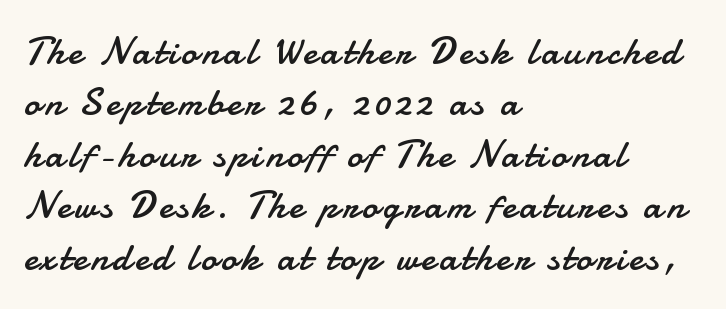
The image shows 39 px regular-weight sans-serif type; set left-aligned, normal line spacing (1.32x), not underlined; low stroke contrast and a small x-height.
